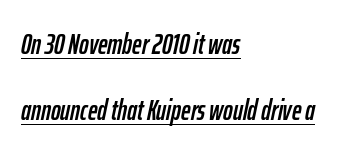
Compared with a centered layout, this one pins lines to the left instead. Notice how the stems are inclined rather than vertical — that's the hallmark of italics. Proportional: the letters do not fall into vertical columns. The tracking reads as untouched default to a designer's eye.
